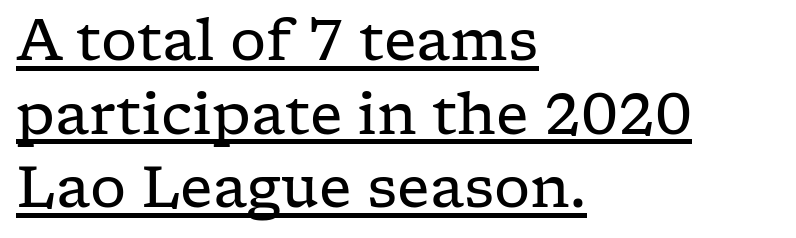
{"serif": "yes", "italic": "no", "bold": "no", "weight": "regular", "width": "wide", "stroke_contrast": "low", "x_height": "medium", "monospaced": "no", "underline": "yes", "align": "left", "line_spacing": "normal", "line_spacing_ratio": 1.29, "letter_spacing": "normal", "letter_spacing_em": 0.0, "glyph_px": 57}
